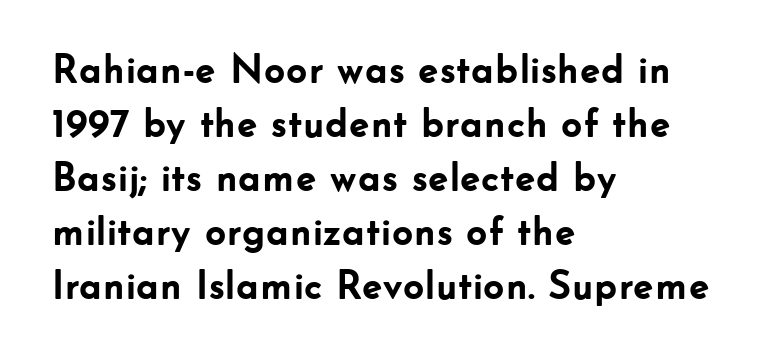
Q: Is the text bold? A: Yes.
Q: Is the text italic (slanted)? A: No, it is upright.
Q: Is the typeface a serif or a sans-serif typeface? A: Sans-serif.
Q: Is the text underlined? A: No.
Q: How is the paragraph aligned? A: Left-aligned.
Q: Is the spacing between letters normal or unusually wide? A: Normal.
Q: Is the spacing between lines tight, normal or loose? A: Normal.
Q: Width (condensed, normal, or wide)? A: Normal.
Q: Stroke contrast? A: Low.
Q: x-height? A: Small.
Q: Monospaced? A: No.
